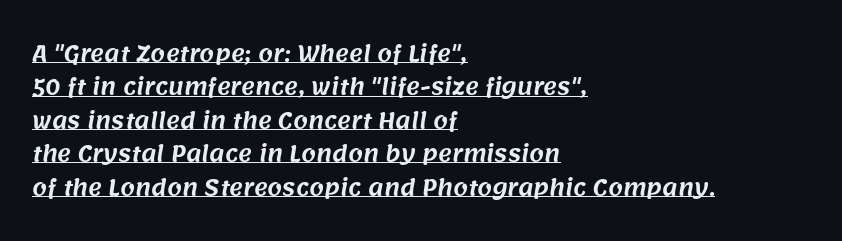
Q: Is the text underlined? A: Yes.
Q: How is the paragraph aligned? A: Left-aligned.
Q: Is the spacing between letters normal or unusually wide? A: Normal.
Q: Is the spacing between lines tight, normal or loose? A: Normal.
